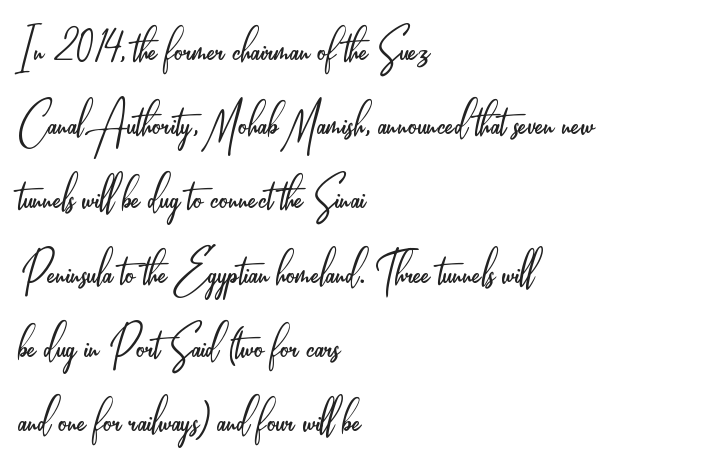
{"serif": "no", "bold": "no", "weight": "light", "width": "condensed", "stroke_contrast": "low", "x_height": "small", "monospaced": "no", "underline": "no", "align": "left", "line_spacing": "normal", "line_spacing_ratio": 1.28, "letter_spacing": "normal", "letter_spacing_em": 0.0, "glyph_px": 58}
